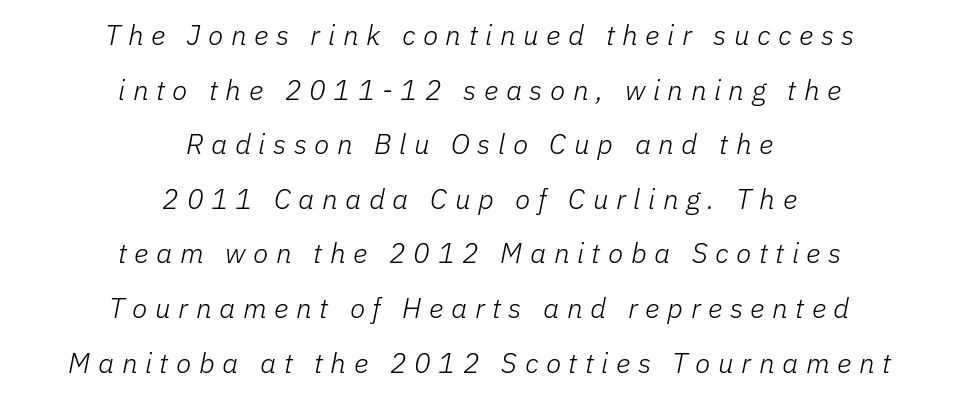
Q: Is the text bold? A: No.
Q: Is the text italic (slanted)? A: Yes, it leans right by about 11 degrees.
Q: Is the text underlined? A: No.
Q: How is the paragraph aligned? A: Centered.
Q: Is the spacing between letters normal or unusually wide? A: Unusually wide.
Q: Is the spacing between lines tight, normal or loose? A: Loose.
Q: Width (condensed, normal, or wide)? A: Normal.
Q: Stroke contrast? A: Low.
Q: x-height? A: Medium.
Q: Monospaced? A: No.
